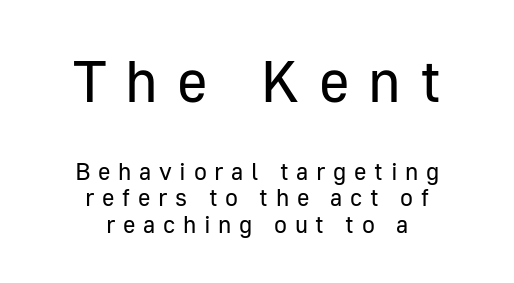
This is sans-serif lettering, the kind often seen on screens and signage. The passage shown is typed in a proportional face where columns would drift. This reads as an unemphasized weight, regular at the heaviest. Here the glyphs are tracked loosely, breaking word shapes into spaced letters. The axis of the letterforms is exactly vertical.
